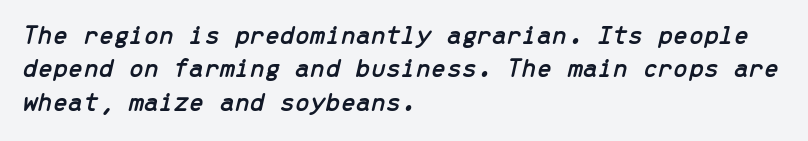
Horizontal alignment here is leftward, the default for most running prose. The horizontal fit of the characters is conventional and even. Yep, that's italic — everything's leaning. Descender tails drop into unmarked territory.
